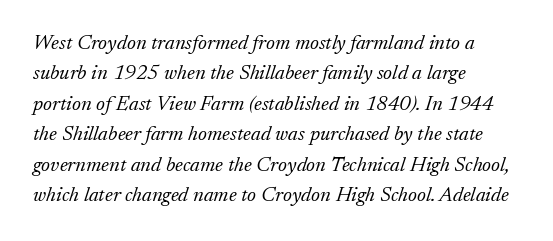
Q: Is the text bold? A: No.
Q: Is the text italic (slanted)? A: Yes, it leans right by about 17 degrees.
Q: Is the text underlined? A: No.
Q: How is the paragraph aligned? A: Left-aligned.
Q: Is the spacing between letters normal or unusually wide? A: Normal.
Q: Is the spacing between lines tight, normal or loose? A: Normal.
